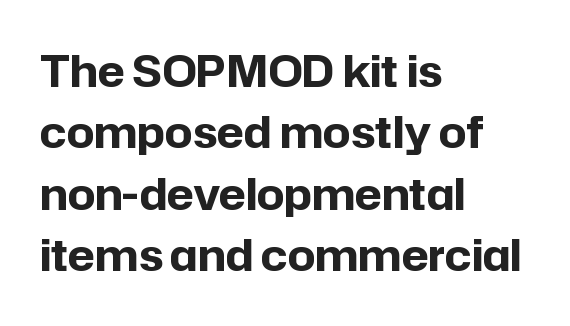
The image shows 43 px bold sans-serif type, upright; set left-aligned, normal line spacing (1.43x), normal letter spacing, not underlined; low stroke contrast and a medium x-height.
